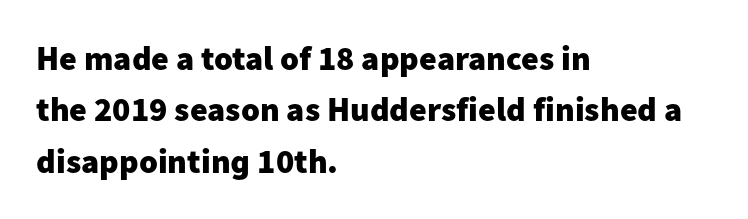
Q: Is the text bold? A: Yes.
Q: Is the text italic (slanted)? A: No, it is upright.
Q: Is the typeface a serif or a sans-serif typeface? A: Sans-serif.
Q: Is the text underlined? A: No.
Q: How is the paragraph aligned? A: Left-aligned.
Q: Is the spacing between letters normal or unusually wide? A: Normal.
Q: Is the spacing between lines tight, normal or loose? A: Normal.
Q: Width (condensed, normal, or wide)? A: Normal.
Q: Stroke contrast? A: Low.
Q: x-height? A: Medium.
Q: Monospaced? A: No.
